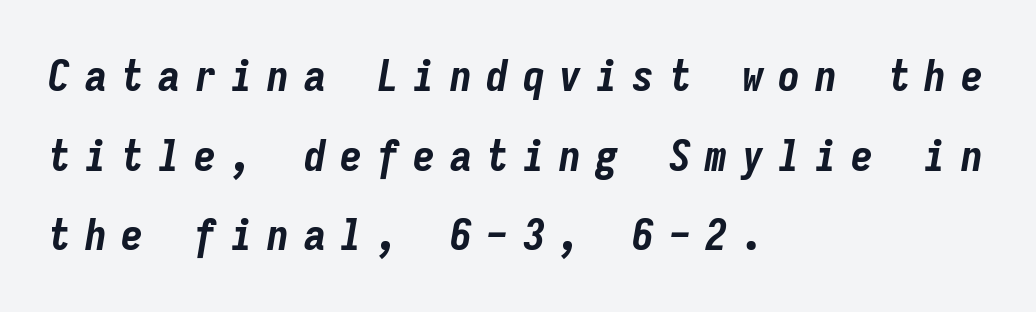
Q: Is the text bold? A: Yes.
Q: Is the text italic (slanted)? A: Yes, it leans right by about 9 degrees.
Q: Is the text underlined? A: No.
Q: How is the paragraph aligned? A: Left-aligned.
Q: Is the spacing between letters normal or unusually wide? A: Unusually wide.
Q: Width (condensed, normal, or wide)? A: Condensed.
Q: Stroke contrast? A: Low.
Q: x-height? A: Medium.
Q: Monospaced? A: Yes.
